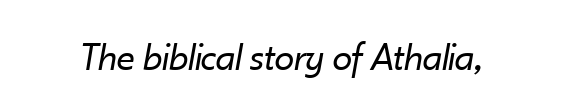
The image shows 40 px regular-weight type, italic (leaning right); set normal letter spacing, not underlined; low stroke contrast and a small x-height.
